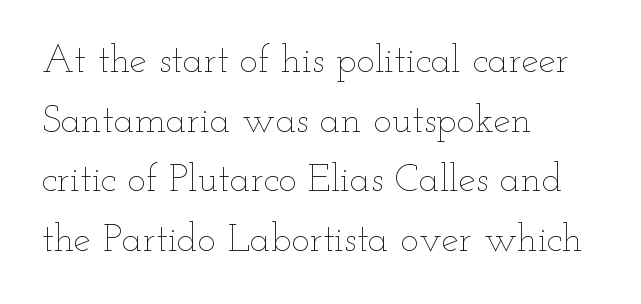
The image shows 39 px thin, wide type, upright; set left-aligned, normal line spacing (1.53x), normal letter spacing, not underlined; low stroke contrast and a small x-height.
